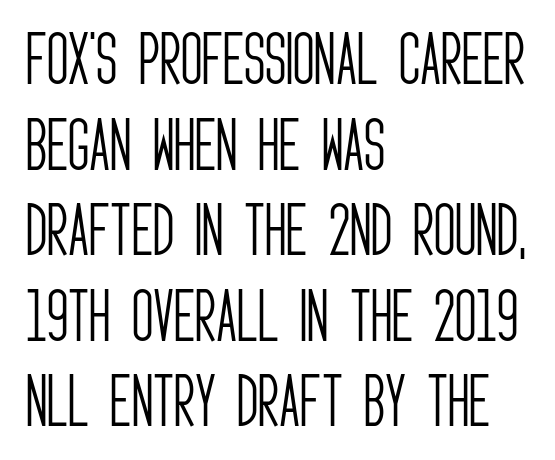
The image shows 59 px light, condensed sans-serif type, upright; set left-aligned, normal line spacing (1.45x), normal letter spacing, not underlined; low stroke contrast and a large x-height.
